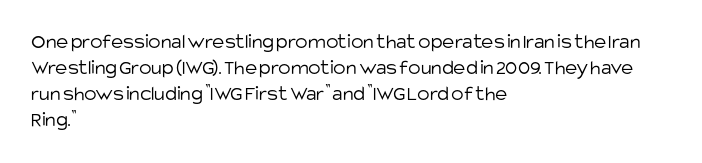
{"italic": "no", "bold": "no", "underline": "no", "align": "left", "line_spacing_ratio": 1.24, "letter_spacing": "normal", "letter_spacing_em": 0.0, "glyph_px": 21}
